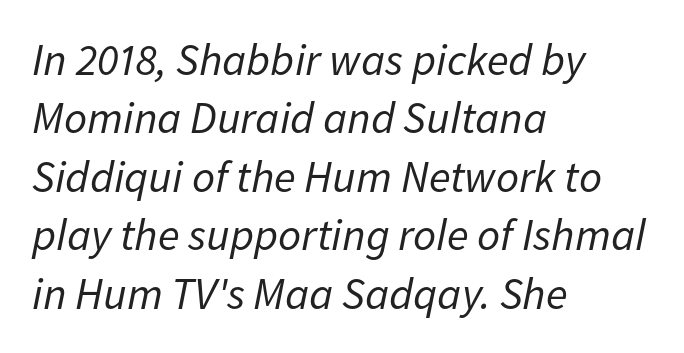
Q: Is the text bold? A: No.
Q: Is the text italic (slanted)? A: Yes, it leans right by about 11 degrees.
Q: Is the text underlined? A: No.
Q: How is the paragraph aligned? A: Left-aligned.
Q: Is the spacing between letters normal or unusually wide? A: Normal.
Q: Is the spacing between lines tight, normal or loose? A: Normal.
Q: Width (condensed, normal, or wide)? A: Normal.
Q: Stroke contrast? A: Low.
Q: x-height? A: Medium.
Q: Monospaced? A: No.
